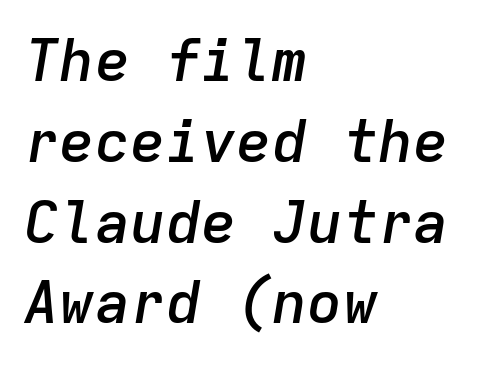
Q: Is the text bold? A: Semi-bold.
Q: Is the text italic (slanted)? A: Yes, it leans right by about 9 degrees.
Q: Is the text underlined? A: No.
Q: How is the paragraph aligned? A: Left-aligned.
Q: Is the spacing between letters normal or unusually wide? A: Normal.
Q: Is the spacing between lines tight, normal or loose? A: Normal.
Q: Width (condensed, normal, or wide)? A: Normal.
Q: Stroke contrast? A: Low.
Q: x-height? A: Medium.
Q: Monospaced? A: Yes.
